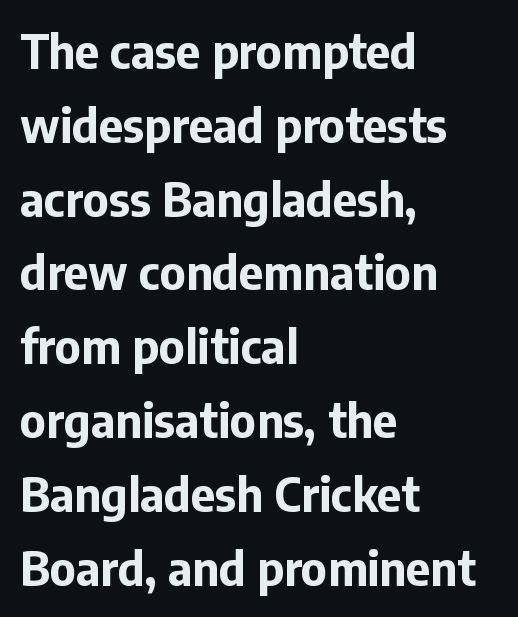
{"serif": "no", "italic": "no", "bold": "yes", "weight": "bold", "width": "normal", "stroke_contrast": "low", "x_height": "medium", "monospaced": "no", "underline": "no", "align": "left", "line_spacing": "normal", "line_spacing_ratio": 1.57, "letter_spacing": "normal", "letter_spacing_em": 0.0, "glyph_px": 47}
